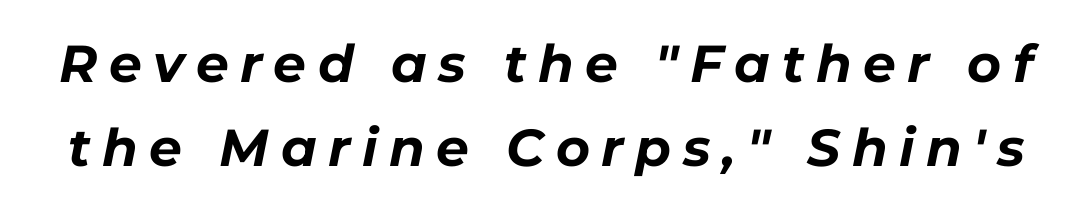
Q: Is the text bold? A: Yes.
Q: Is the text italic (slanted)? A: Yes, it leans right by about 11 degrees.
Q: Is the text underlined? A: No.
Q: Is the spacing between letters normal or unusually wide? A: Unusually wide.
Q: Is the spacing between lines tight, normal or loose? A: Normal.
Q: Width (condensed, normal, or wide)? A: Normal.
Q: Stroke contrast? A: Low.
Q: x-height? A: Medium.
Q: Monospaced? A: No.
